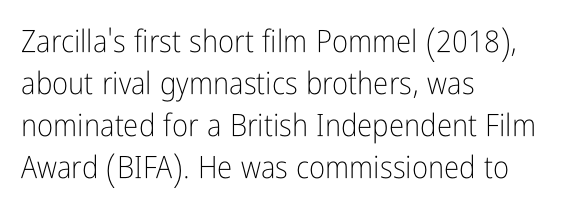
Stem width sits at or under what a default text font uses. The line-height multiplier appears to be the usual default. Proportional: the letters do not fall into vertical columns. The rendering shows plain stroke endings on the letterforms — a sans-serif design.
